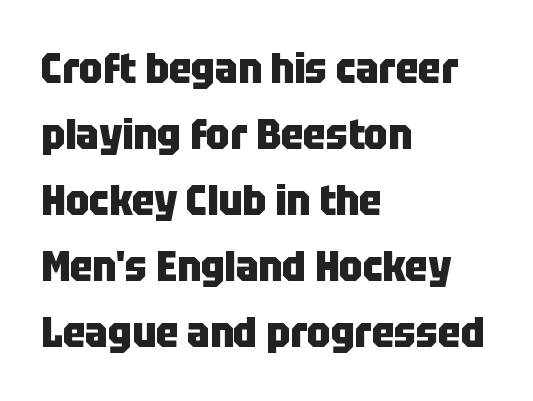
{"serif": "no", "italic": "no", "bold": "yes", "weight": "heavy", "width": "condensed", "stroke_contrast": "low", "x_height": "large", "monospaced": "no", "underline": "no", "align": "left", "line_spacing": "normal", "line_spacing_ratio": 1.57, "letter_spacing": "normal", "letter_spacing_em": 0.0, "glyph_px": 42}
